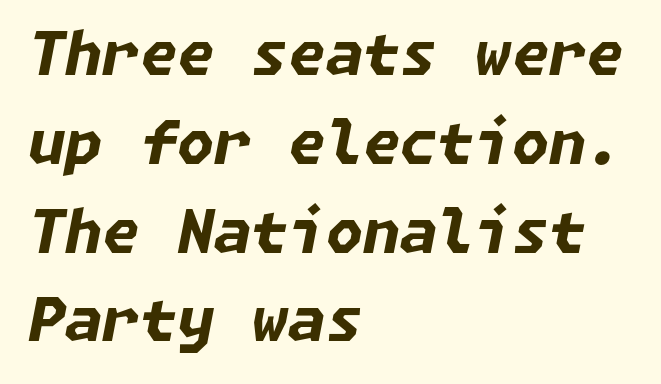
Q: Is the text bold? A: Yes.
Q: Is the text italic (slanted)? A: Yes, it leans right by about 11 degrees.
Q: Is the text underlined? A: No.
Q: How is the paragraph aligned? A: Left-aligned.
Q: Is the spacing between letters normal or unusually wide? A: Normal.
Q: Is the spacing between lines tight, normal or loose? A: Normal.
Q: Width (condensed, normal, or wide)? A: Normal.
Q: Stroke contrast? A: Low.
Q: x-height? A: Medium.
